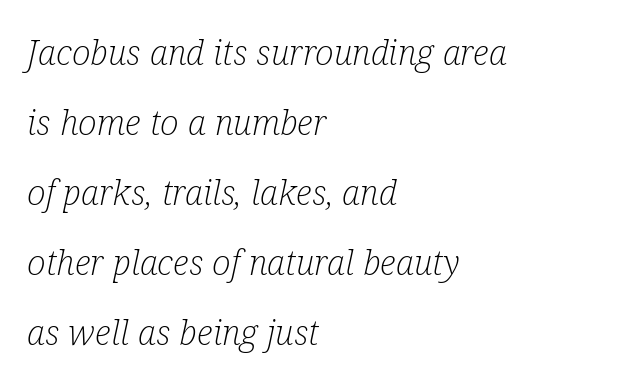
The image shows 35 px light, condensed serif type, italic (leaning right); set left-aligned, loose line spacing (2.0x), normal letter spacing, not underlined; low stroke contrast and a medium x-height.
